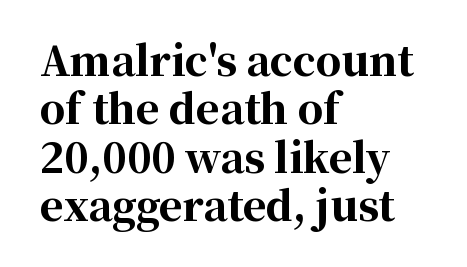
{"serif": "yes", "italic": "no", "bold": "yes", "weight": "bold", "width": "normal", "stroke_contrast": "high", "x_height": "medium", "monospaced": "no", "underline": "no", "align": "left", "line_spacing_ratio": 1.21, "letter_spacing": "normal", "letter_spacing_em": 0.0, "glyph_px": 40}
